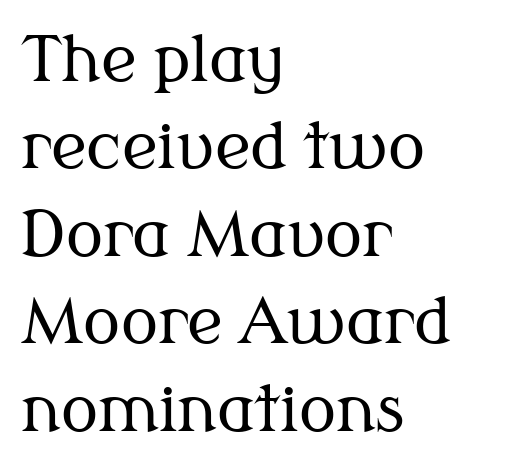
Q: Is the text bold? A: No.
Q: Is the text italic (slanted)? A: No, it is upright.
Q: Is the typeface a serif or a sans-serif typeface? A: Serif.
Q: Is the text underlined? A: No.
Q: How is the paragraph aligned? A: Left-aligned.
Q: Is the spacing between letters normal or unusually wide? A: Normal.
Q: Is the spacing between lines tight, normal or loose? A: Normal.
Q: Width (condensed, normal, or wide)? A: Normal.
Q: Stroke contrast? A: Medium.
Q: x-height? A: Medium.
Q: Monospaced? A: No.
